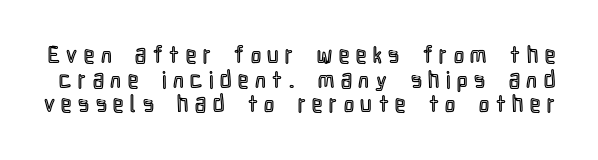
Q: Is the text italic (slanted)? A: No, it is upright.
Q: Is the text underlined? A: No.
Q: Is the spacing between letters normal or unusually wide? A: Unusually wide.
Q: Is the spacing between lines tight, normal or loose? A: Tight.
